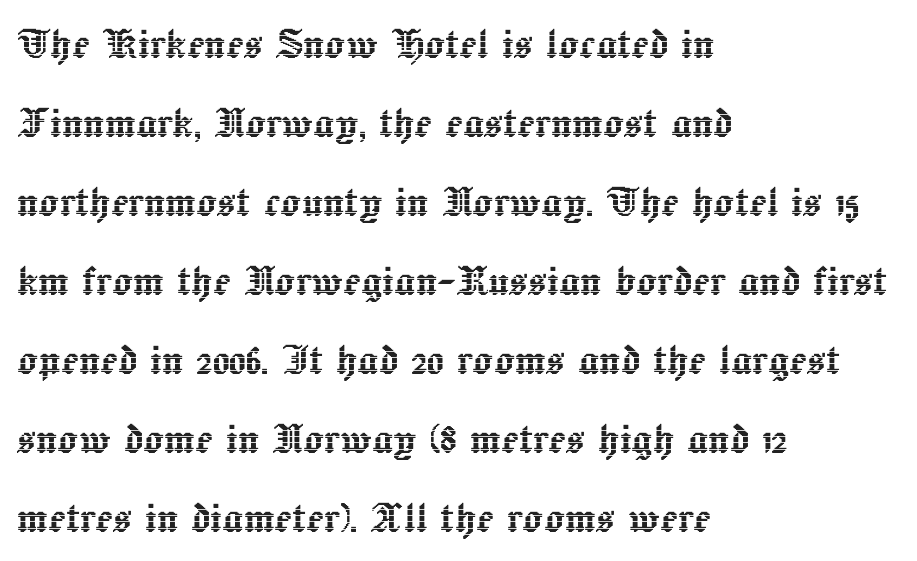
{"italic": "no", "width": "normal", "x_height": "medium", "monospaced": "no", "underline": "no", "align": "left", "line_spacing": "normal", "line_spacing_ratio": 1.55, "letter_spacing": "normal", "letter_spacing_em": 0.0, "glyph_px": 51}
